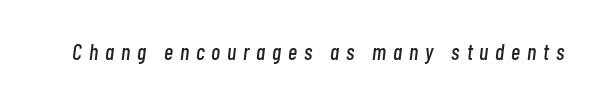
Q: Is the text italic (slanted)? A: Yes, it leans right by about 7 degrees.
Q: Is the text underlined? A: No.
Q: Is the spacing between letters normal or unusually wide? A: Unusually wide.
